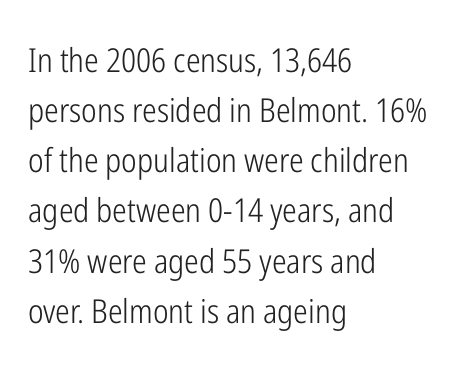
{"serif": "no", "italic": "no", "bold": "no", "weight": "light", "width": "condensed", "stroke_contrast": "low", "x_height": "medium", "monospaced": "no", "underline": "no", "align": "left", "line_spacing": "normal", "line_spacing_ratio": 1.52, "letter_spacing": "normal", "letter_spacing_em": 0.0, "glyph_px": 33}
